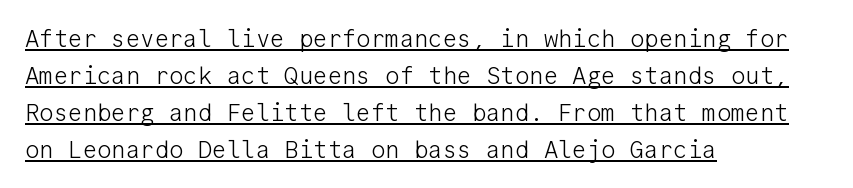
Q: Is the text bold? A: No.
Q: Is the text italic (slanted)? A: No, it is upright.
Q: Is the text underlined? A: Yes.
Q: How is the paragraph aligned? A: Left-aligned.
Q: Is the spacing between letters normal or unusually wide? A: Normal.
Q: Is the spacing between lines tight, normal or loose? A: Normal.
